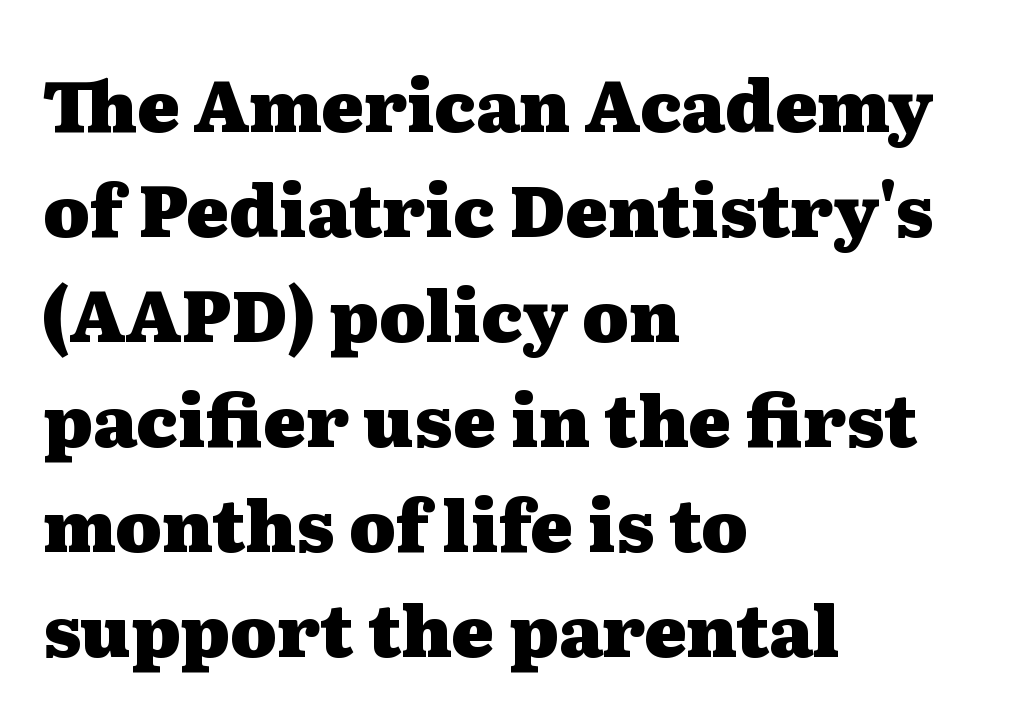
The lettering holds an erect, upright posture throughout. Default kerning and tracking; the words read as compact shapes. No word sits above an underline. The face used here has the dense, thick strokes of a bold.
